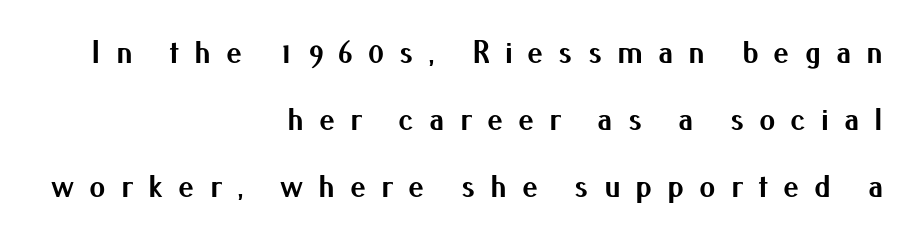
The image shows 32 px bold sans-serif type, upright; set right-aligned, loose line spacing (2.1x), unusually wide letter spacing (+0.47 em), not underlined; medium stroke contrast and a small x-height.
